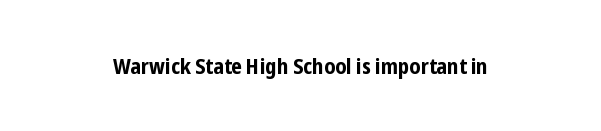
The image shows 22 px bold type, upright; set centered, normal letter spacing, not underlined.
